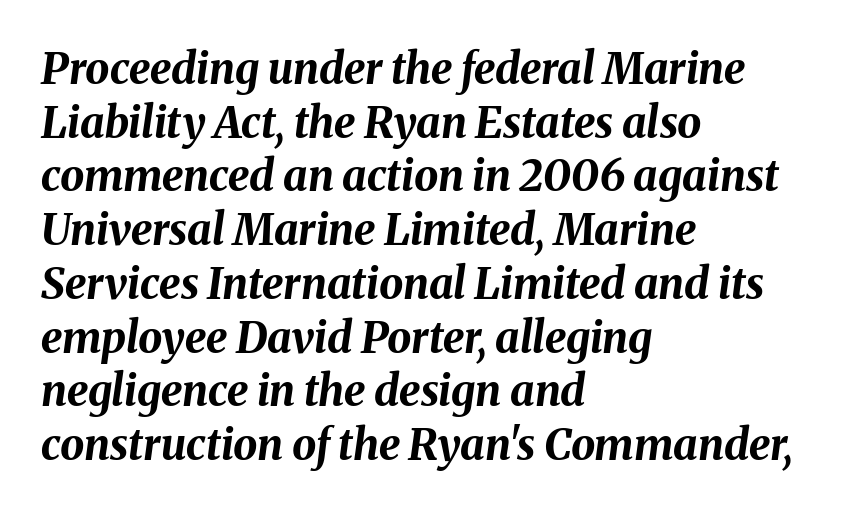
Q: Is the text bold? A: Yes.
Q: Is the text italic (slanted)? A: Yes, it leans right by about 8 degrees.
Q: Is the text underlined? A: No.
Q: How is the paragraph aligned? A: Left-aligned.
Q: Is the spacing between letters normal or unusually wide? A: Normal.
Q: Is the spacing between lines tight, normal or loose? A: Normal.
Q: Width (condensed, normal, or wide)? A: Normal.
Q: Stroke contrast? A: Medium.
Q: x-height? A: Medium.
Q: Monospaced? A: No.
